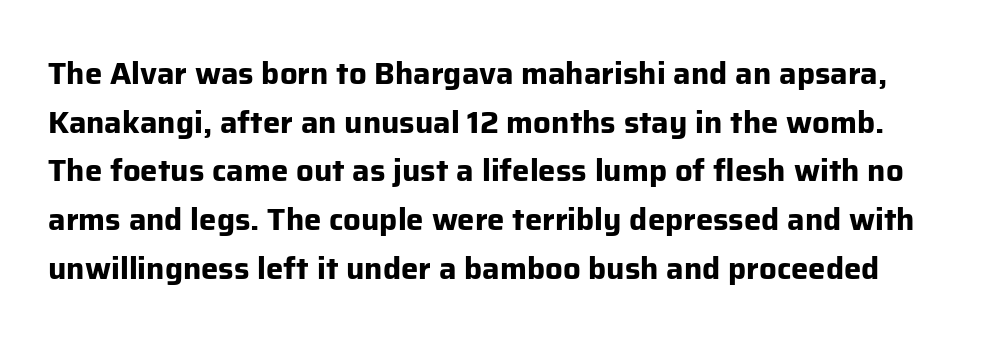
Descenders are the only things crossing below the line. Students, this is bold: see how much ink each stroke carries. Observe the absence of serifs on each vertical stroke in this sample. Students, observe: this is what conventionally led text looks like. Tracking value appears to be zero — textbook default spacing.
